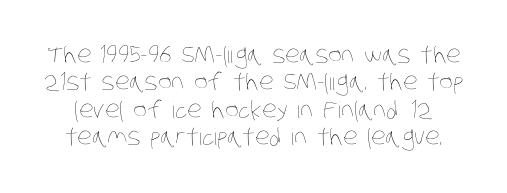
Look at the tracking — it's just the regular setting, nothing added. Stroke thickness stays within the range of a standard reading face or lighter. Beneath every word, the page is bare.
